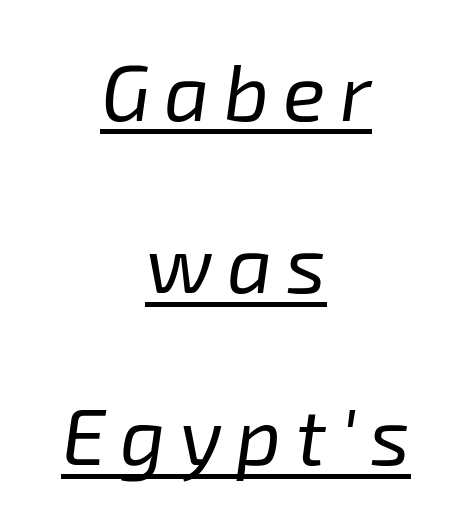
Honestly, the rows look like they've been pulled way apart. The glyphs are accompanied by a horizontal stroke just below them. Proportional: the letters do not fall into vertical columns. Emphasis-style slanted type is in use.
